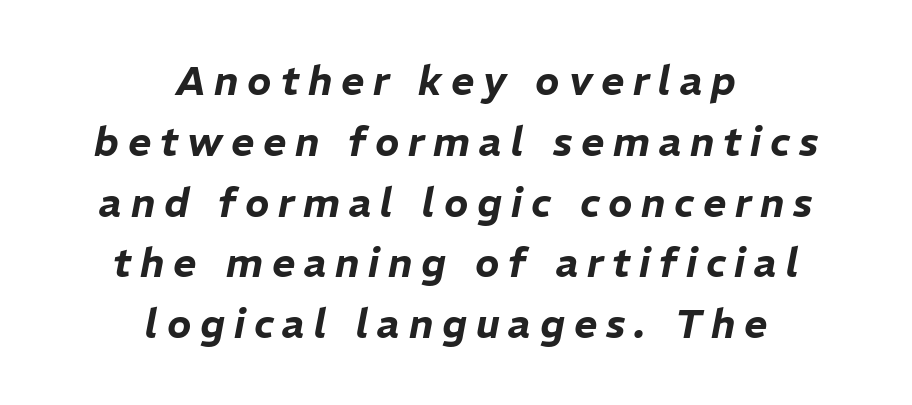
Type without underlining. Compared with a flush-left layout, this one balances lines on the center instead. Each new line begins a customary step beneath the previous one. An italicized treatment has been applied to the whole sample.
